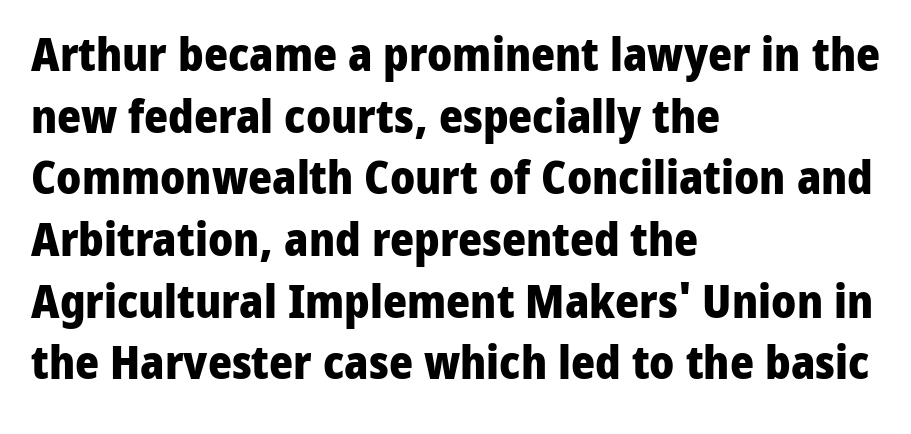
The image shows 46 px heavy sans-serif type, upright; set left-aligned, normal line spacing (1.34x), normal letter spacing, not underlined; low stroke contrast and a medium x-height.
